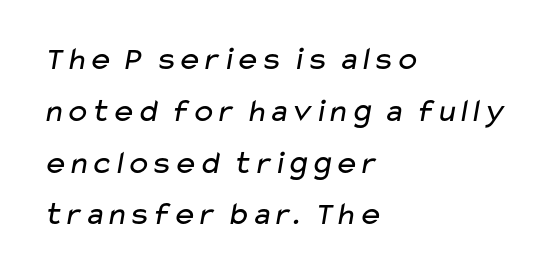
{"serif": "no", "bold": "no", "weight": "regular", "width": "wide", "stroke_contrast": "low", "x_height": "medium", "monospaced": "no", "underline": "no", "align": "left", "line_spacing": "normal", "line_spacing_ratio": 1.57, "letter_spacing": "normal", "letter_spacing_em": 0.0, "glyph_px": 33}
